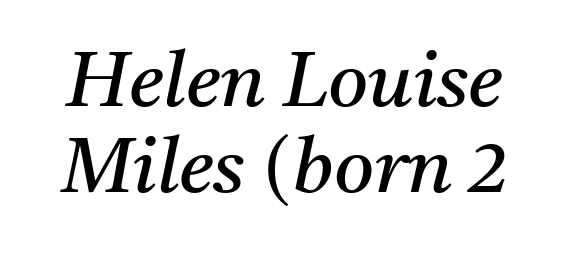
Q: Is the text bold? A: No.
Q: Is the text italic (slanted)? A: Yes, it leans right by about 11 degrees.
Q: Is the typeface a serif or a sans-serif typeface? A: Serif.
Q: Is the text underlined? A: No.
Q: Is the spacing between letters normal or unusually wide? A: Normal.
Q: Is the spacing between lines tight, normal or loose? A: Tight.
Q: Width (condensed, normal, or wide)? A: Normal.
Q: Stroke contrast? A: Medium.
Q: x-height? A: Medium.
Q: Monospaced? A: No.
